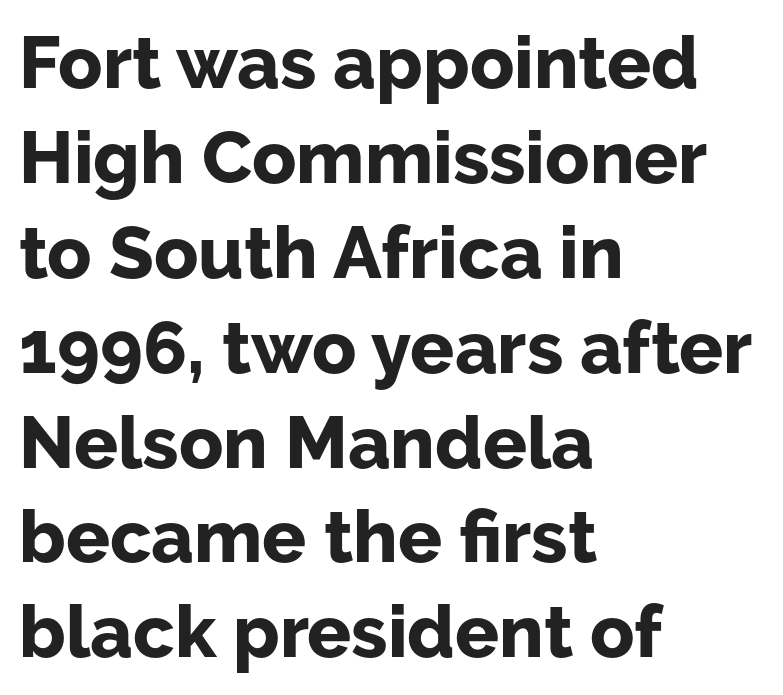
Each new line begins a customary step beneath the previous one. The glyphs in this specimen are sans serif. The passage shown is typed in a proportional face where columns would drift. Posture: upright roman. Any mark beneath the type? The region is blank.
